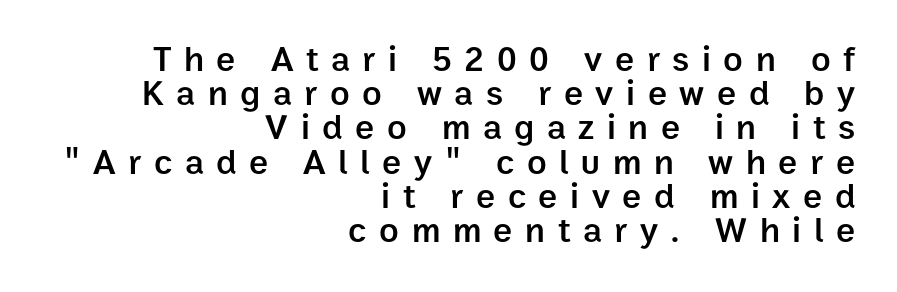
Vertical spacing — tight. Ascenders rise straight up at ninety degrees. The specimen omits any rule beneath the text block's lines. The letters are spread apart with noticeably loose tracking. The sample has been set in demibold, a notch under bold.
